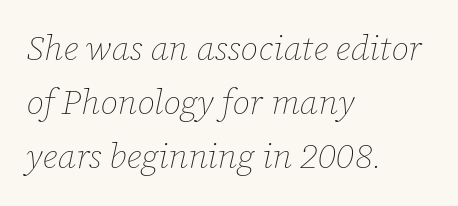
Q: Is the text bold? A: No.
Q: Is the text italic (slanted)? A: Yes, it leans right by about 12 degrees.
Q: Is the text underlined? A: No.
Q: How is the paragraph aligned? A: Left-aligned.
Q: Is the spacing between letters normal or unusually wide? A: Normal.
Q: Is the spacing between lines tight, normal or loose? A: Normal.
Q: Width (condensed, normal, or wide)? A: Normal.
Q: Stroke contrast? A: Low.
Q: x-height? A: Medium.
Q: Monospaced? A: No.
